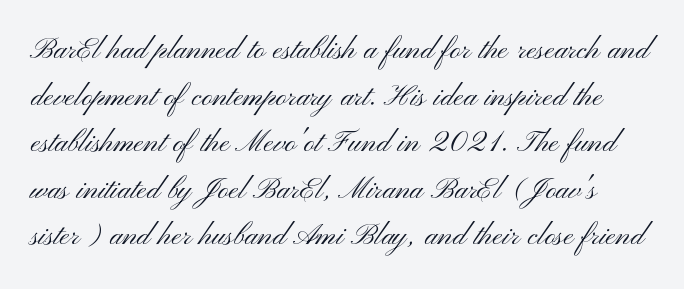
The image shows 37 px light, wide sans-serif type; set normal line spacing (1.26x), normal letter spacing, not underlined; medium stroke contrast and a small x-height.
